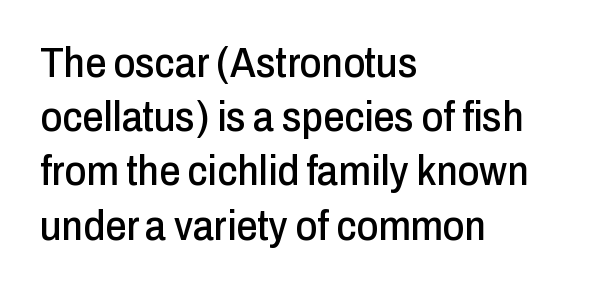
{"serif": "no", "italic": "no", "width": "condensed", "stroke_contrast": "low", "x_height": "medium", "monospaced": "no", "underline": "no", "align": "left", "line_spacing": "normal", "line_spacing_ratio": 1.29, "letter_spacing": "normal", "letter_spacing_em": 0.0, "glyph_px": 42}
